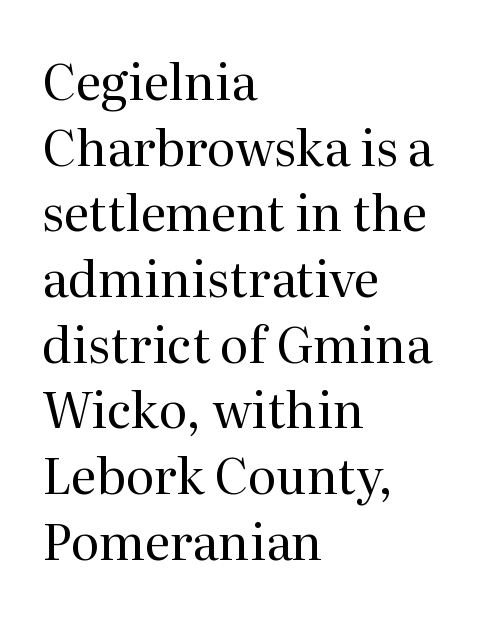
The strip under each line holds only bare page. The rendering uses a moderate line-height, typical for paragraphs. Small tapered or slab feet sit at the stroke ends, so this counts as serif. Unbolded letterforms with no extra heft. Words appear dense and cohesive because spacing is normal.
